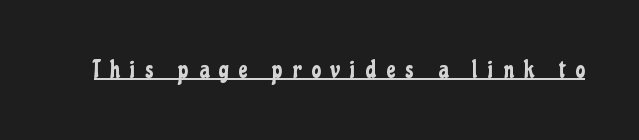
The image shows 24 px text type, upright; set unusually wide letter spacing (+0.42 em), underlined.
